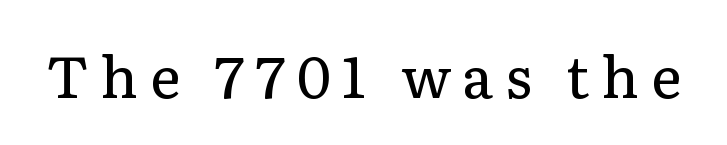
Substantial extra tracking has been applied to these lines. Looks like regular typesetting: each glyph gets only the width it needs. The zone under the glyphs is completely vacant. Does the lettering tilt? It doesn't — this is upright. This is serif lettering, the kind often seen in printed books. The letters look calm and open, with moderate or lighter stems.
